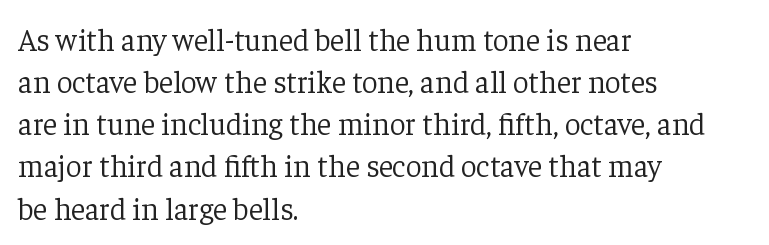
Q: Is the text bold? A: No.
Q: Is the text italic (slanted)? A: No, it is upright.
Q: Is the typeface a serif or a sans-serif typeface? A: Serif.
Q: Is the text underlined? A: No.
Q: How is the paragraph aligned? A: Left-aligned.
Q: Is the spacing between letters normal or unusually wide? A: Normal.
Q: Is the spacing between lines tight, normal or loose? A: Normal.
Q: Width (condensed, normal, or wide)? A: Normal.
Q: Stroke contrast? A: Low.
Q: x-height? A: Medium.
Q: Monospaced? A: No.
